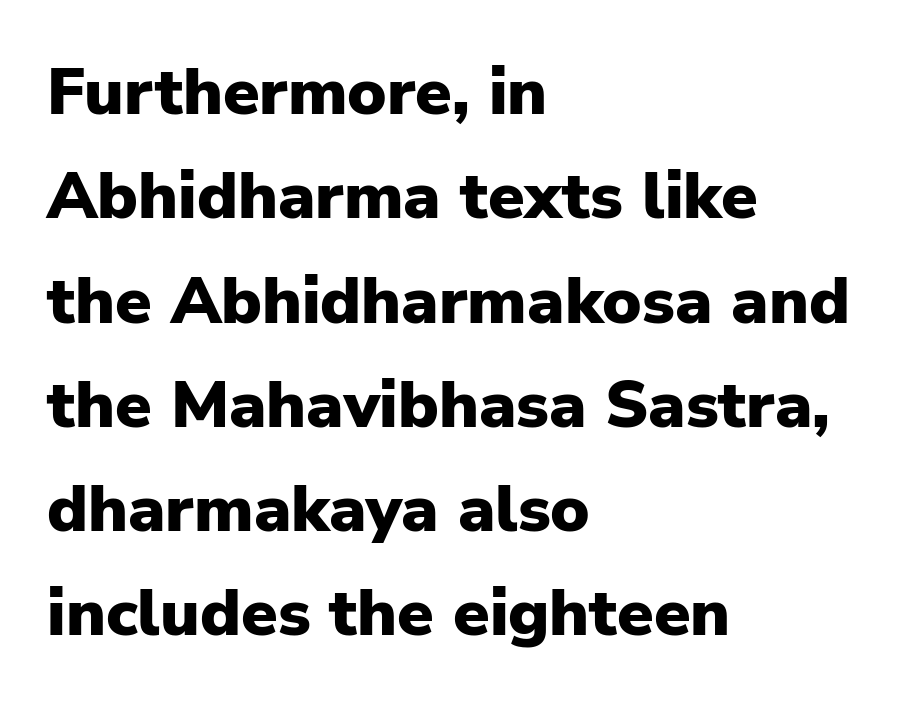
Tall strokes in this sample are plumb rather than angled. These lines keep a tight, regular rhythm from letter to letter. The baseline area is clear. Font category for this specimen: sans-serif.
